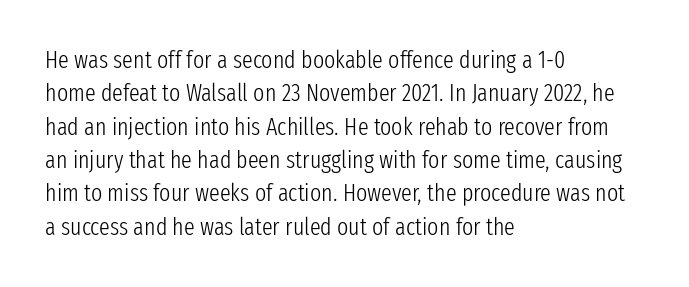
The image shows 24 px text type, upright; set left-aligned, normal line spacing (1.39x), normal letter spacing, not underlined.
